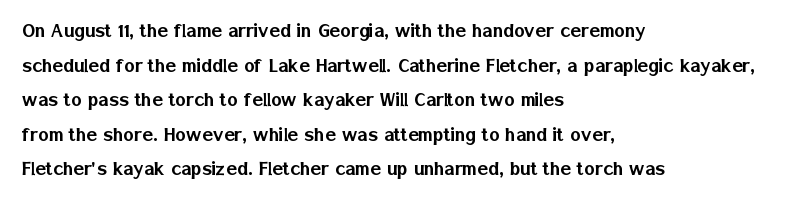
Q: Is the text italic (slanted)? A: No, it is upright.
Q: Is the text underlined? A: No.
Q: How is the paragraph aligned? A: Left-aligned.
Q: Is the spacing between letters normal or unusually wide? A: Normal.
Q: Is the spacing between lines tight, normal or loose? A: Normal.
